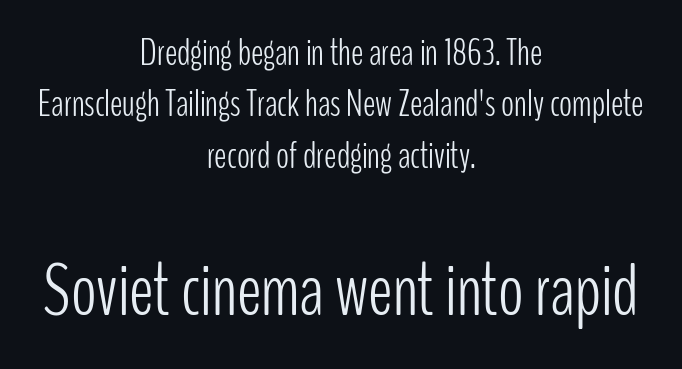
Q: Is the text bold? A: No.
Q: Is the text italic (slanted)? A: No, it is upright.
Q: Is the typeface a serif or a sans-serif typeface? A: Sans-serif.
Q: Is the text underlined? A: No.
Q: How is the paragraph aligned? A: Centered.
Q: Is the spacing between letters normal or unusually wide? A: Normal.
Q: Is the spacing between lines tight, normal or loose? A: Normal.
Q: Which block of text is set in a larger size, the first (top) or the second (bottom)? A: The second (bottom) one.
Q: Width (condensed, normal, or wide)? A: Condensed.
Q: Stroke contrast? A: Low.
Q: x-height? A: Medium.
Q: Monospaced? A: No.
